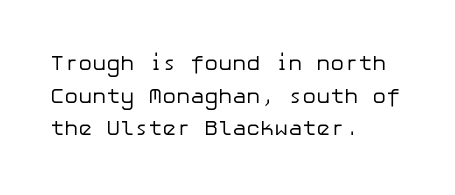
Q: Is the text bold? A: No.
Q: Is the text italic (slanted)? A: No, it is upright.
Q: Is the text underlined? A: No.
Q: How is the paragraph aligned? A: Left-aligned.
Q: Is the spacing between letters normal or unusually wide? A: Normal.
Q: Is the spacing between lines tight, normal or loose? A: Normal.
